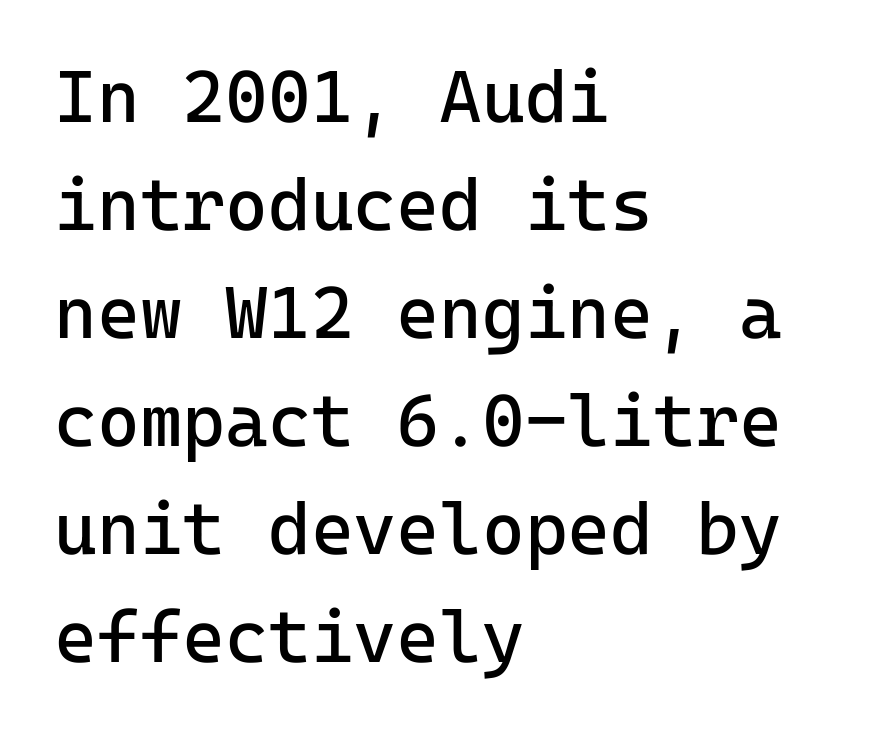
{"serif": "no", "italic": "no", "bold": "no", "weight": "regular", "width": "normal", "stroke_contrast": "low", "x_height": "medium", "monospaced": "yes", "underline": "no", "align": "left", "line_spacing": "normal", "line_spacing_ratio": 1.48, "letter_spacing": "normal", "letter_spacing_em": 0.0, "glyph_px": 73}
